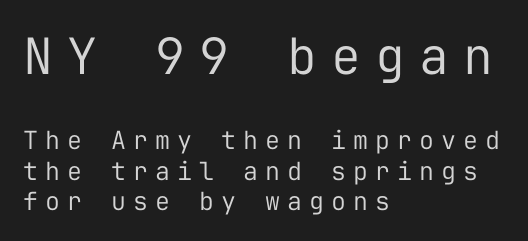
Caption: upper text group enlarged, lower text group reduced. The specimen reads as upright at a glance. The designer went with a sans here, leaving each stem footless. The space directly below the letters is spotless.
